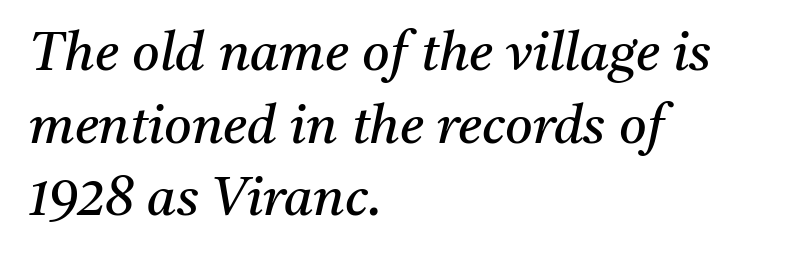
{"serif": "yes", "italic": "yes", "lean": "right", "slant_degrees": 11, "bold": "no", "weight": "regular", "width": "normal", "stroke_contrast": "medium", "x_height": "medium", "monospaced": "no", "underline": "no", "align": "left", "line_spacing": "normal", "line_spacing_ratio": 1.37, "letter_spacing": "normal", "letter_spacing_em": 0.0, "glyph_px": 53}
